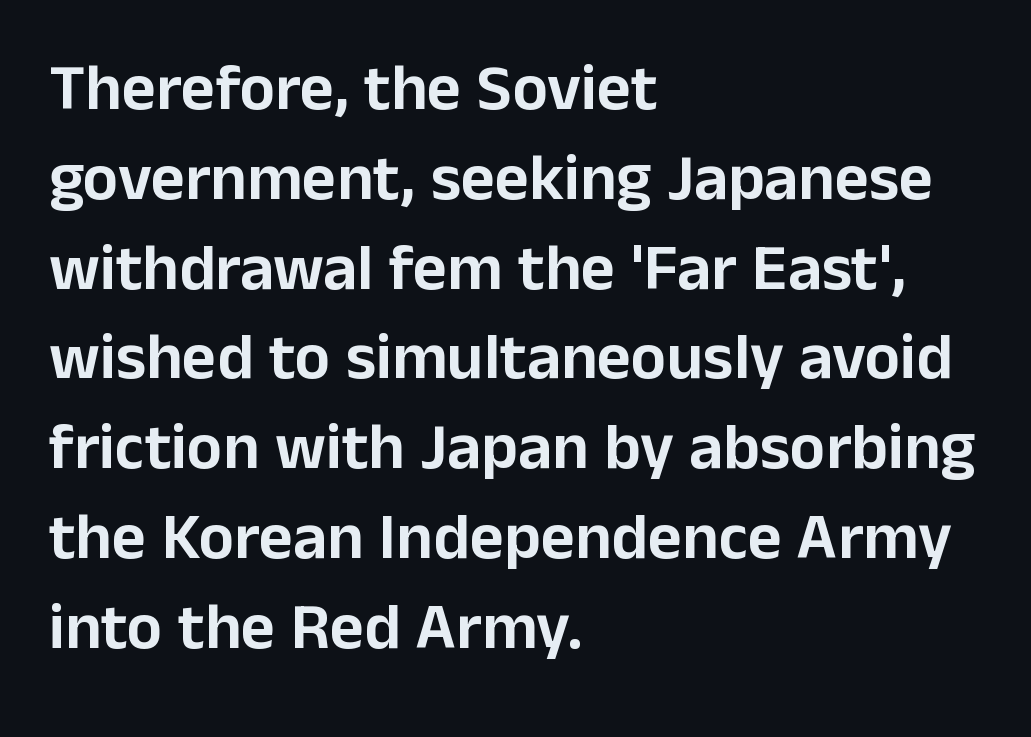
Looks like regular typesetting: each glyph gets only the width it needs. Tracking here is standard; glyphs follow each other at the usual distance. Line spacing here is normal. Note: no serifs on the glyphs.
